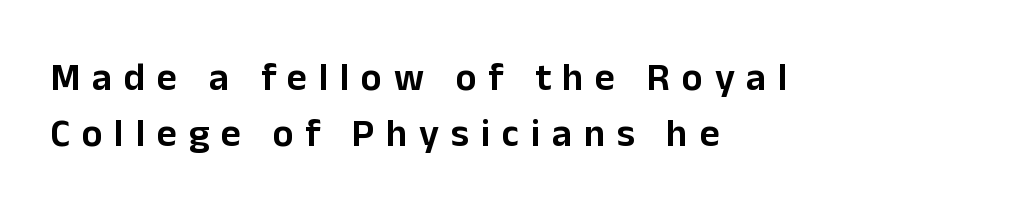
The block of text has a typical density, with ordinary space between rows. Letterform terminals end flat and unadorned throughout the passage. The letters are spread apart with noticeably loose tracking. The paragraph has a hard left edge and a soft right edge. In terms of posture, this sample is upright.
